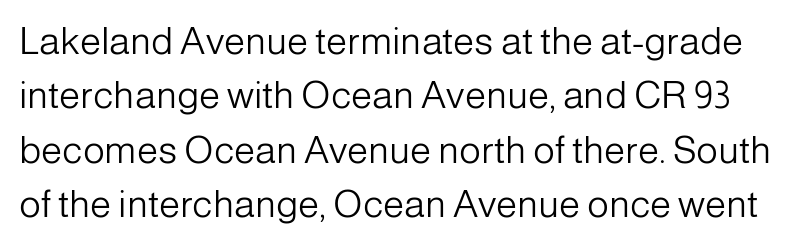
Q: Is the text bold? A: No.
Q: Is the text italic (slanted)? A: No, it is upright.
Q: Is the typeface a serif or a sans-serif typeface? A: Sans-serif.
Q: Is the text underlined? A: No.
Q: Is the spacing between letters normal or unusually wide? A: Normal.
Q: Is the spacing between lines tight, normal or loose? A: Normal.
Q: Width (condensed, normal, or wide)? A: Normal.
Q: Stroke contrast? A: Low.
Q: x-height? A: Medium.
Q: Monospaced? A: No.
